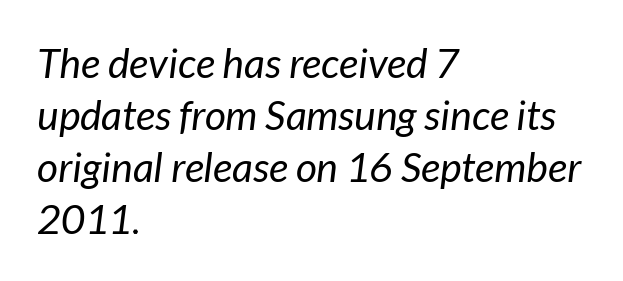
No extra ink here — the face is not bold. There is no visible air inserted between adjacent glyphs. Type without underlining. Normally led — the rows are evenly, conventionally spaced.
